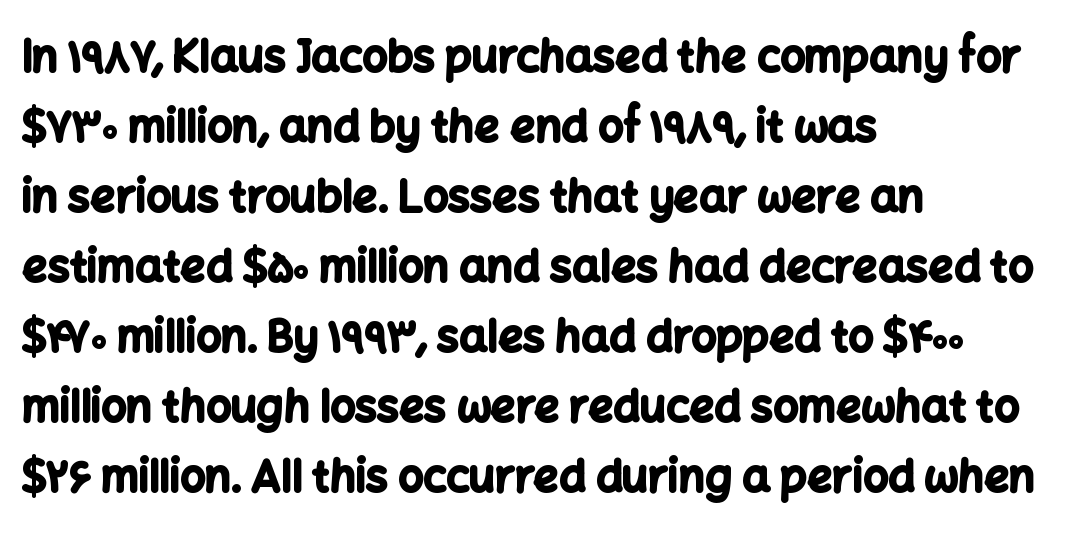
This sample has the flowing, uneven cadence of proportional lettering. These lines are set flush left with a ragged right edge. Students, note that the glyphs here touch the page at normal intervals. Quick note: underline off. These words are printed bold, with thick strokes throughout.
